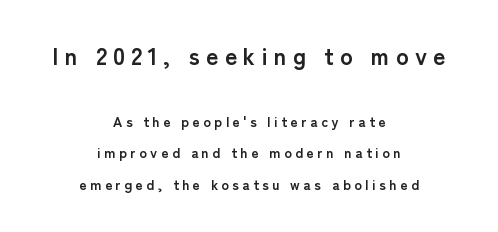
Does the bottom block carry the larger type? No, the top block does. If you folded the block vertically in half, each line would mirror itself in length. The rendering uses a large line-height, opening up the rows. Type without underlining. Every character sits straight up, as roman type does. Display-style spreading of the glyphs; the letterfit is very open.
